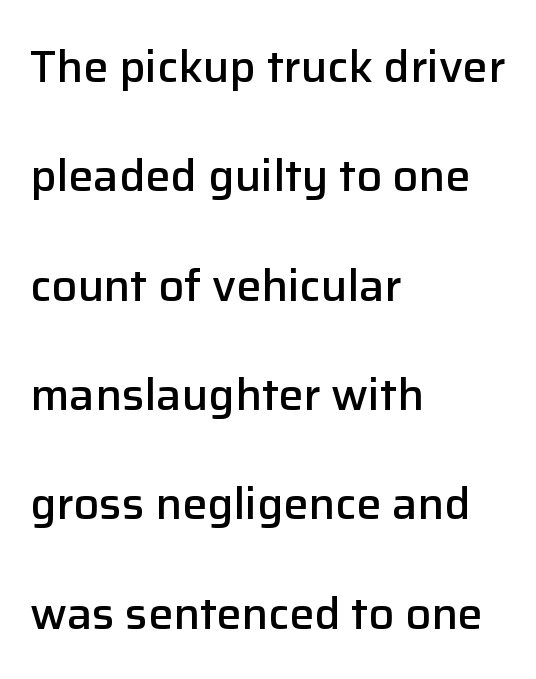
Q: Is the text bold? A: Semi-bold.
Q: Is the text italic (slanted)? A: No, it is upright.
Q: Is the typeface a serif or a sans-serif typeface? A: Sans-serif.
Q: Is the text underlined? A: No.
Q: How is the paragraph aligned? A: Left-aligned.
Q: Is the spacing between letters normal or unusually wide? A: Normal.
Q: Is the spacing between lines tight, normal or loose? A: Loose.
Q: Width (condensed, normal, or wide)? A: Normal.
Q: Stroke contrast? A: Low.
Q: x-height? A: Medium.
Q: Monospaced? A: No.
